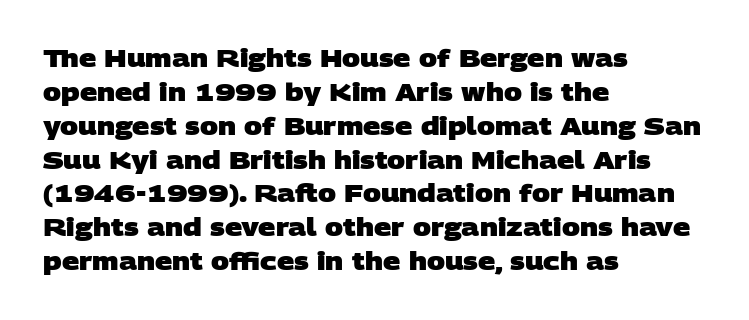
Q: Is the text bold? A: Yes.
Q: Is the text underlined? A: No.
Q: How is the paragraph aligned? A: Left-aligned.
Q: Is the spacing between letters normal or unusually wide? A: Normal.
Q: Is the spacing between lines tight, normal or loose? A: Normal.
